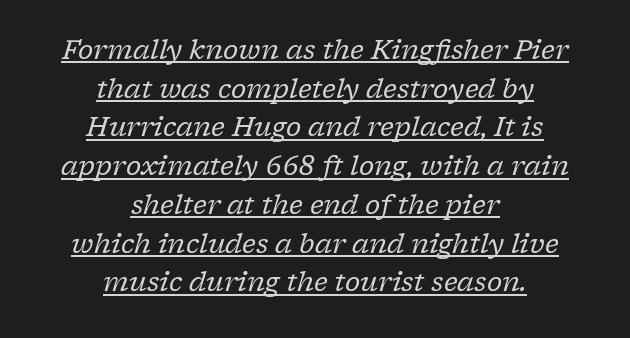
This sample uses plain, unmodified letter spacing. What decoration does the sample have? An underline. Emphasis-style slanted type is in use. If you measured baseline to baseline, you'd find a middling distance. The typesetting does not lean heavy: it is not bold.
